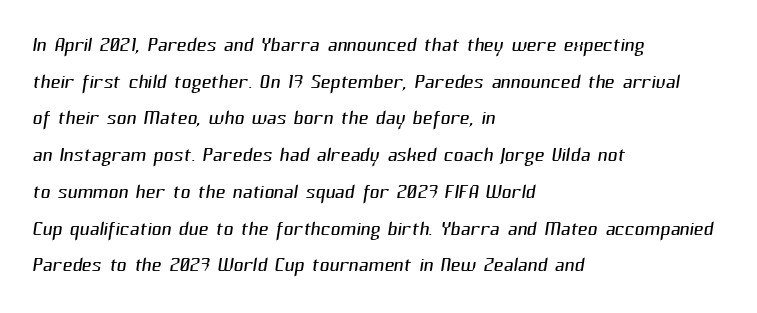
In terms of letterspacing, this is plain default setting. Check the space under the baseline: it is left empty. The typesetting does not lean heavy: it is not bold. In terms of leading, this rendering sits right in the middle.
